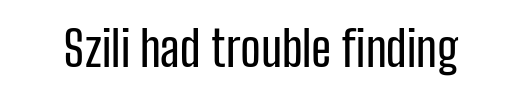
{"serif": "no", "italic": "no", "width": "condensed", "stroke_contrast": "low", "x_height": "medium", "monospaced": "no", "underline": "no", "letter_spacing": "normal", "letter_spacing_em": 0.0, "glyph_px": 49}
